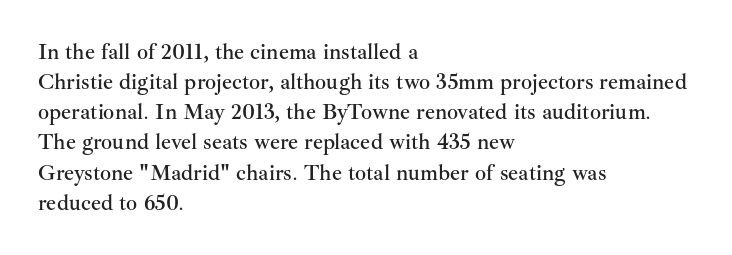
{"italic": "no", "underline": "no", "align": "left", "line_spacing": "normal", "line_spacing_ratio": 1.37, "letter_spacing": "normal", "letter_spacing_em": 0.0, "glyph_px": 22}
